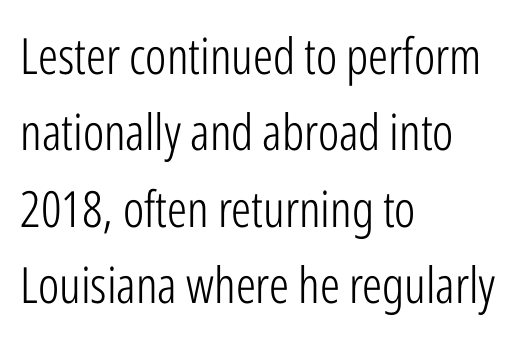
The image shows 50 px light, condensed sans-serif type, upright; set left-aligned, normal line spacing (1.53x), normal letter spacing, not underlined; low stroke contrast and a medium x-height.
